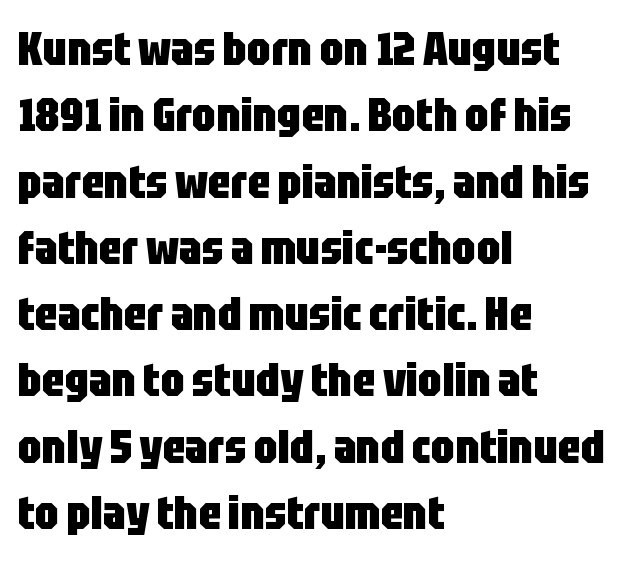
Q: Is the text bold? A: Yes.
Q: Is the text italic (slanted)? A: No, it is upright.
Q: Is the typeface a serif or a sans-serif typeface? A: Sans-serif.
Q: Is the text underlined? A: No.
Q: How is the paragraph aligned? A: Left-aligned.
Q: Is the spacing between letters normal or unusually wide? A: Normal.
Q: Is the spacing between lines tight, normal or loose? A: Normal.
Q: Width (condensed, normal, or wide)? A: Condensed.
Q: Stroke contrast? A: Low.
Q: x-height? A: Large.
Q: Monospaced? A: No.
